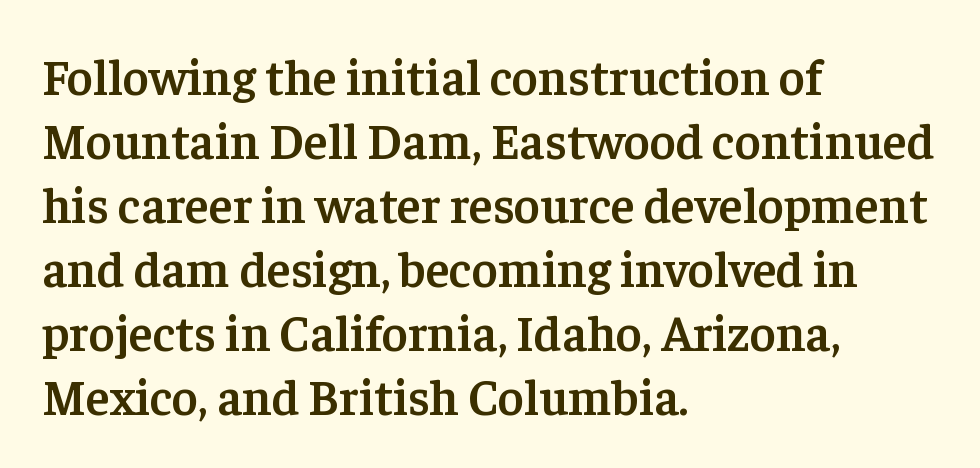
The letters sit at their default tracking, neither squeezed nor spread. Check where the strokes stop: tiny serifs finish them off. Type without underlining. Do the characters align in a grid? No, the font is proportional. Does the copy run flush right? No — it runs flush left.
